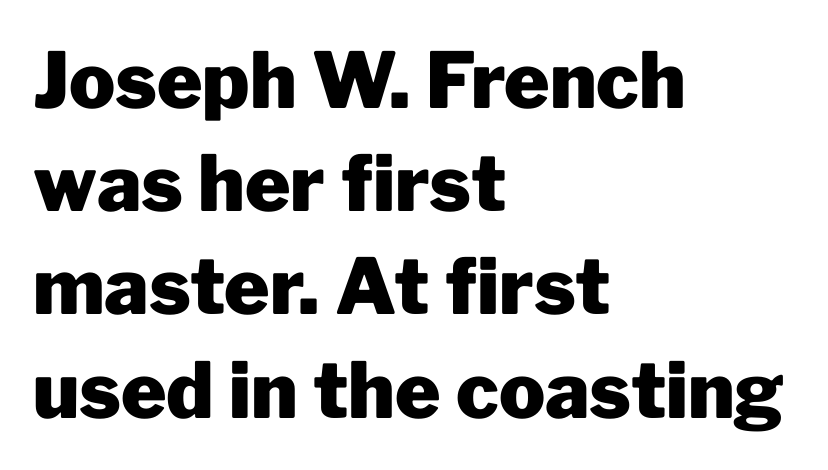
The ragged edge is on the right, which tells us the setting is flush left. The space between consecutive lines is moderate. The letters stand straight up with perfectly vertical stems. The face used here is rendered with its standard letterfit. A clean baseline with only descenders dipping below it. Nothing sits at the stroke ends, so this counts as sans-serif.
